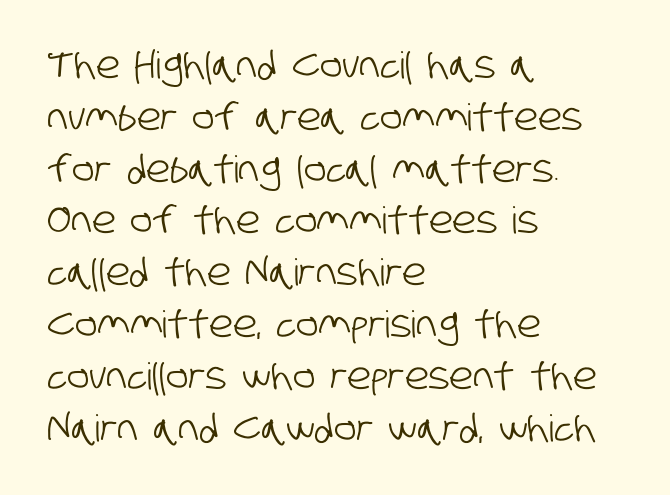
The image shows 37 px condensed sans-serif type; set left-aligned, normal line spacing (1.4x), normal letter spacing, not underlined; low stroke contrast and a large x-height.
